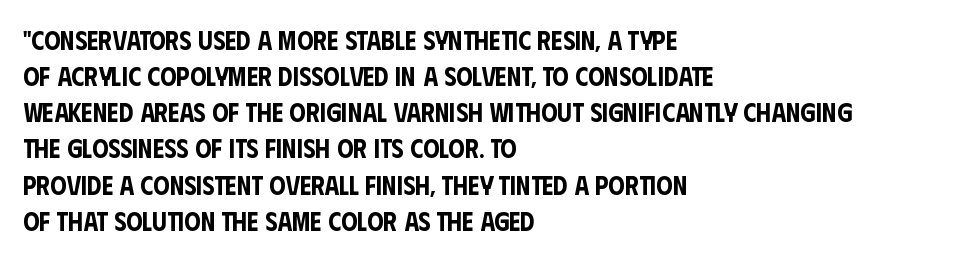
A typesetter would mark this as roman, not italic. Every row of glyphs begins at an identical x-position on the left. Descenders are the only things crossing below the line. Horizontal bands of white between lines are of average thickness.
